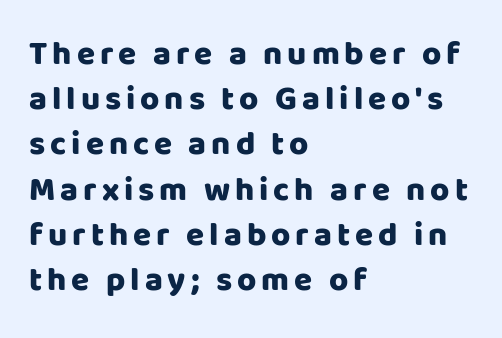
{"serif": "no", "italic": "no", "bold": "yes", "weight": "heavy", "width": "normal", "stroke_contrast": "low", "x_height": "large", "monospaced": "no", "underline": "no", "align": "left", "line_spacing": "normal", "line_spacing_ratio": 1.37, "glyph_px": 33}
